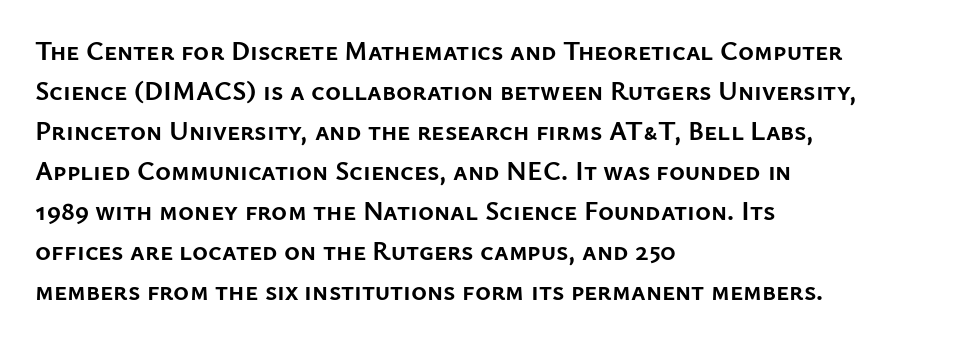
The image shows 27 px bold type, upright; set left-aligned, normal line spacing (1.48x), normal letter spacing, not underlined.
